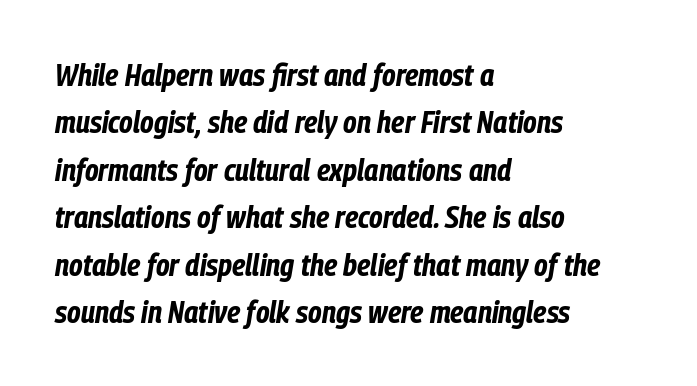
Q: Is the text bold? A: Yes.
Q: Is the text italic (slanted)? A: Yes, it leans right by about 9 degrees.
Q: Is the text underlined? A: No.
Q: How is the paragraph aligned? A: Left-aligned.
Q: Is the spacing between letters normal or unusually wide? A: Normal.
Q: Is the spacing between lines tight, normal or loose? A: Normal.
Q: Width (condensed, normal, or wide)? A: Condensed.
Q: Stroke contrast? A: Low.
Q: x-height? A: Medium.
Q: Monospaced? A: No.
